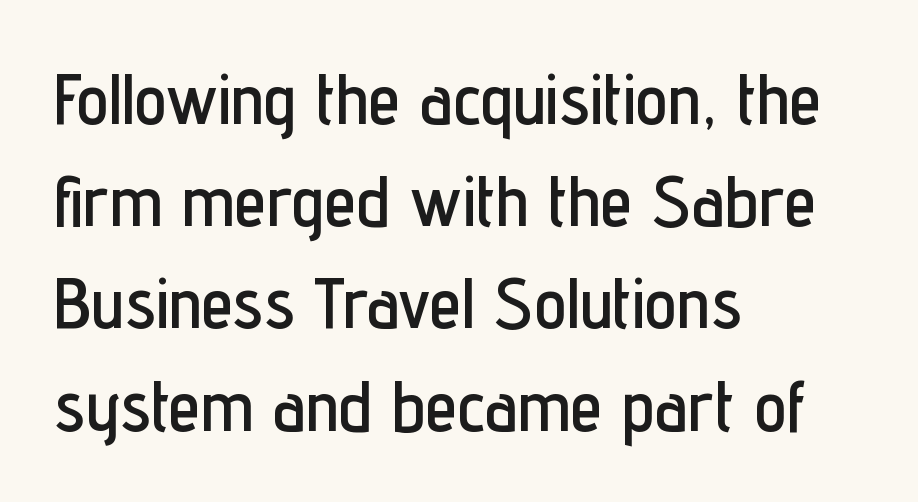
The image shows 72 px condensed sans-serif type, upright; set left-aligned, normal line spacing (1.42x), normal letter spacing, not underlined; low stroke contrast and a medium x-height.
